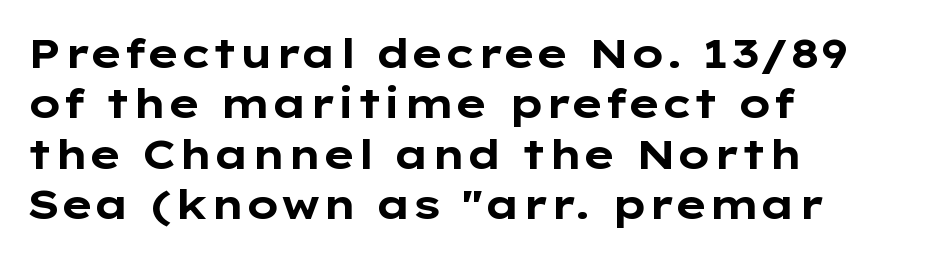
{"serif": "no", "italic": "no", "bold": "yes", "weight": "bold", "width": "wide", "stroke_contrast": "low", "x_height": "medium", "monospaced": "no", "underline": "no", "align": "left", "line_spacing_ratio": 1.23, "letter_spacing": "normal", "letter_spacing_em": 0.0, "glyph_px": 41}
